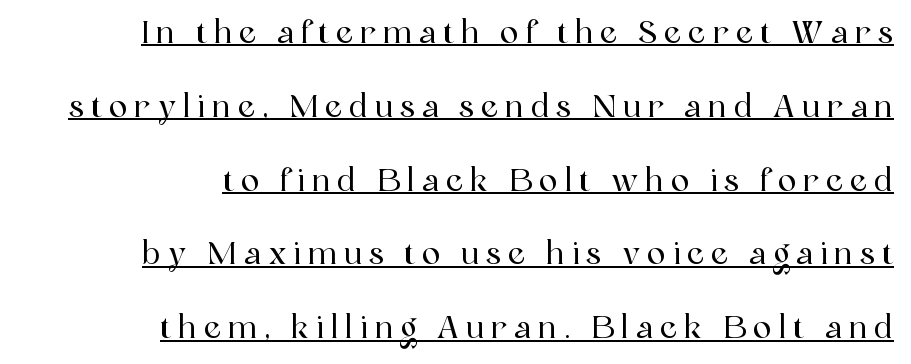
{"serif": "yes", "italic": "no", "width": "normal", "x_height": "medium", "monospaced": "no", "underline": "yes", "align": "right", "line_spacing": "loose", "line_spacing_ratio": 2.38, "letter_spacing": "wide", "letter_spacing_em": 0.22, "glyph_px": 31}
